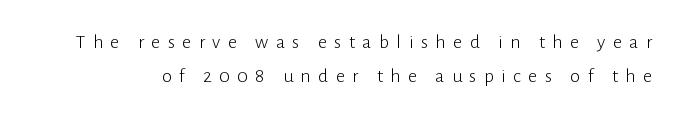
Q: Is the text bold? A: No.
Q: Is the text italic (slanted)? A: No, it is upright.
Q: Is the text underlined? A: No.
Q: Is the spacing between letters normal or unusually wide? A: Unusually wide.
